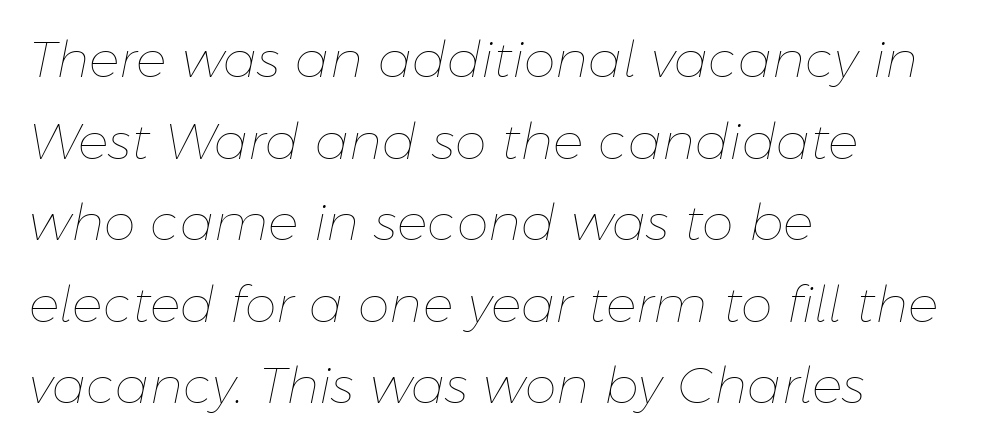
Q: Is the text bold? A: No.
Q: Is the text italic (slanted)? A: Yes, it leans right by about 11 degrees.
Q: Is the text underlined? A: No.
Q: How is the paragraph aligned? A: Left-aligned.
Q: Is the spacing between letters normal or unusually wide? A: Normal.
Q: Is the spacing between lines tight, normal or loose? A: Normal.
Q: Width (condensed, normal, or wide)? A: Normal.
Q: Stroke contrast? A: Low.
Q: x-height? A: Medium.
Q: Monospaced? A: No.
